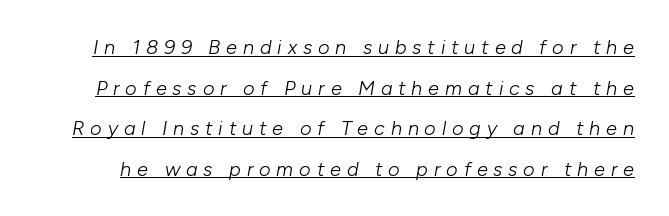
{"italic": "yes", "lean": "right", "slant_degrees": 10, "bold": "no", "underline": "yes", "line_spacing": "loose", "line_spacing_ratio": 2.03, "letter_spacing": "wide", "letter_spacing_em": 0.29, "glyph_px": 20}
